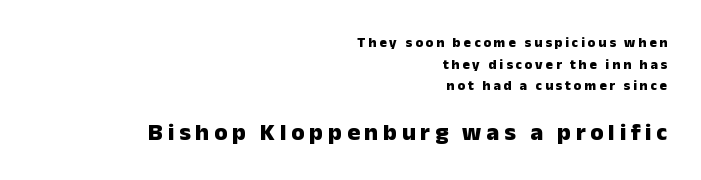
The image shows 24 px bold type, upright; set right-aligned, normal line spacing (1.55x), unusually wide letter spacing (+0.2 em), not underlined; the second (bottom) block is 1.71x larger.
